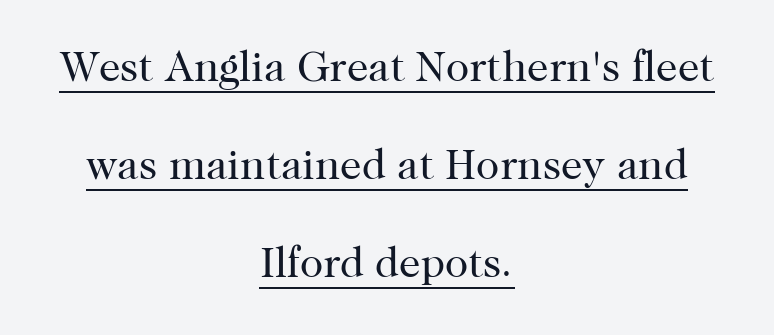
The image shows 43 px regular-weight serif type, upright; set centered, loose line spacing (2.28x), normal letter spacing, underlined; high stroke contrast and a medium x-height.
